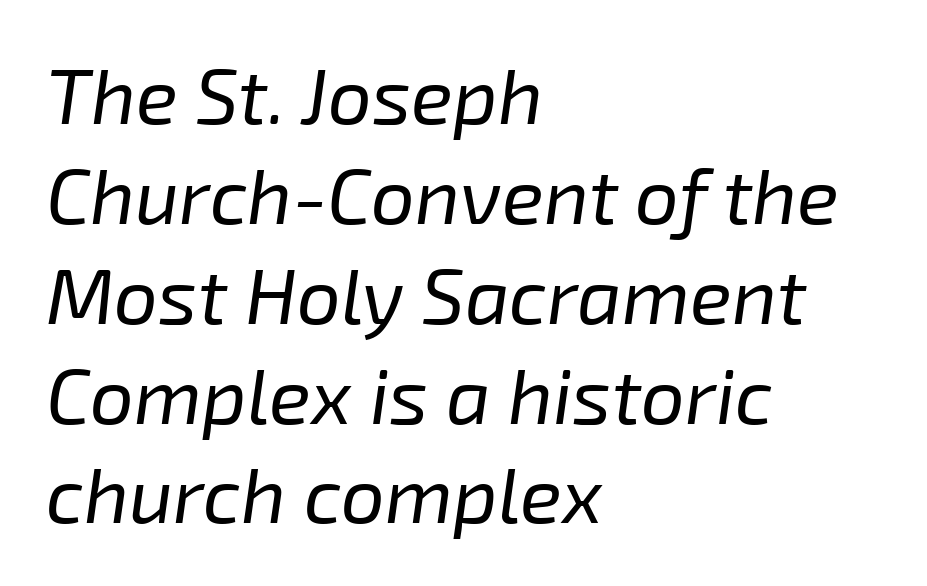
Q: Is the text bold? A: No.
Q: Is the text italic (slanted)? A: Yes, it leans right by about 8 degrees.
Q: Is the text underlined? A: No.
Q: How is the paragraph aligned? A: Left-aligned.
Q: Is the spacing between letters normal or unusually wide? A: Normal.
Q: Is the spacing between lines tight, normal or loose? A: Normal.
Q: Width (condensed, normal, or wide)? A: Normal.
Q: Stroke contrast? A: Low.
Q: x-height? A: Medium.
Q: Monospaced? A: No.
